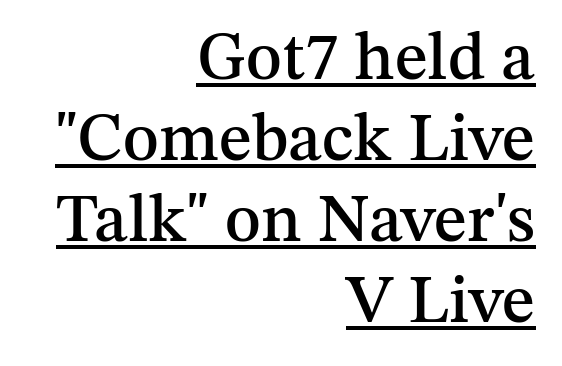
Letter spacing: default. This is the regular roman posture of the typeface. The sample's only ornament is a line tracing under the words. Proportional: the letters do not fall into vertical columns.
